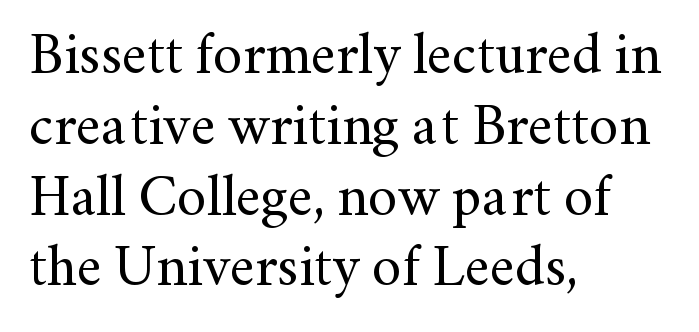
Typographically, this falls in the serif category. Is this a fixed-width face? No — the glyphs have proportional, varying widths. Tracking value appears to be zero — textbook default spacing. Is there any slant? The stems are plumb. Teacher's note: observe the even left margin — that is flush-left alignment.
